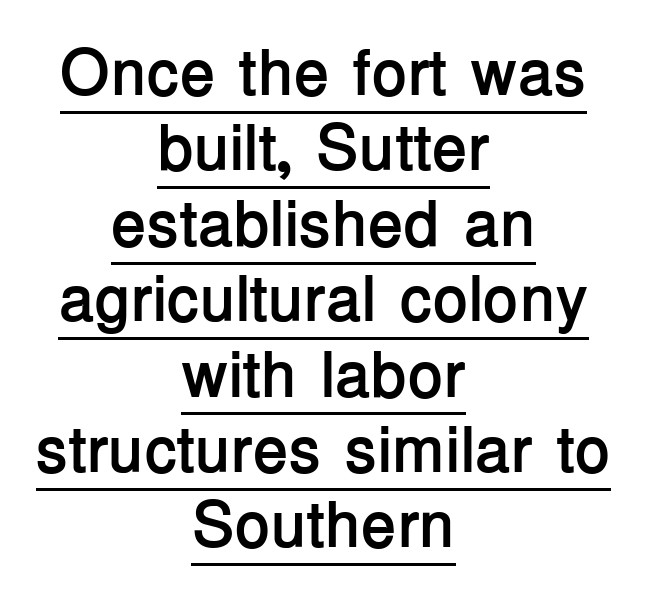
The letters sit at their default tracking, neither squeezed nor spread. Notice how a bar underscores the lettering throughout. Short and long lines alike share a common midpoint. A typesetter would label this face a sans. Thick stems and heavy bowls — unmistakably bold.
